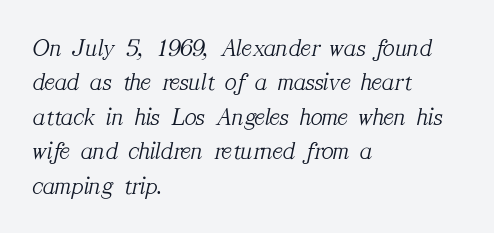
{"italic": "yes", "lean": "right", "slant_degrees": 12, "bold": "no", "underline": "no", "align": "left", "line_spacing": "normal", "line_spacing_ratio": 1.38, "letter_spacing": "normal", "letter_spacing_em": 0.0, "glyph_px": 25}
